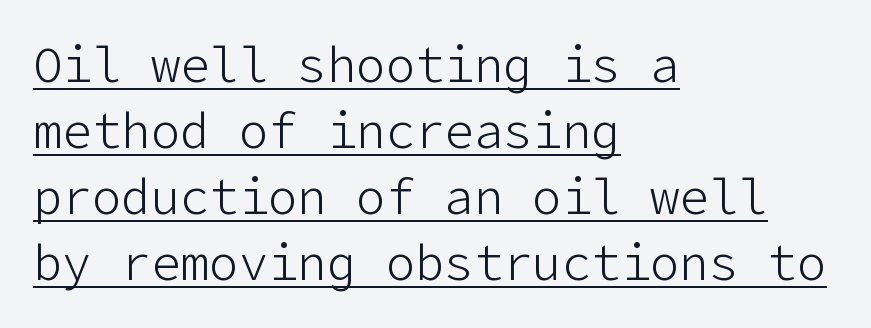
Q: Is the text bold? A: No.
Q: Is the text italic (slanted)? A: No, it is upright.
Q: Is the typeface a serif or a sans-serif typeface? A: Sans-serif.
Q: Is the text underlined? A: Yes.
Q: How is the paragraph aligned? A: Left-aligned.
Q: Is the spacing between letters normal or unusually wide? A: Normal.
Q: Is the spacing between lines tight, normal or loose? A: Normal.
Q: Width (condensed, normal, or wide)? A: Normal.
Q: Stroke contrast? A: Low.
Q: x-height? A: Medium.
